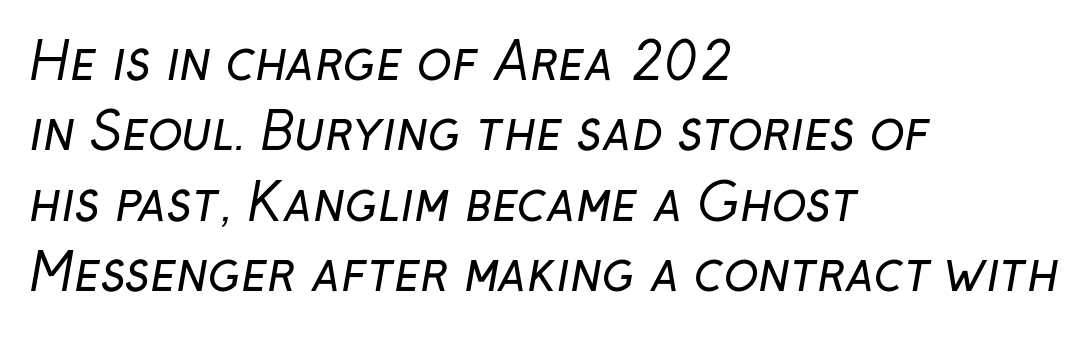
This reads as an unemphasized weight, regular at the heaviest. A normal amount of white space separates one row of letters from the next. Descender tails drop into unmarked territory. The type family on display is of the sans-serif kind. Short note: letters normally spaced.
